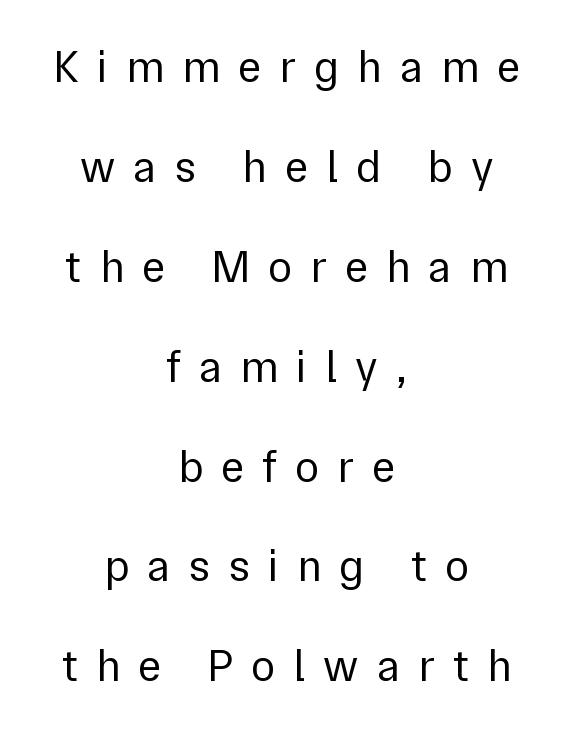
The passage shown is not bold in any degree. Unmarked baselines from the first word to the last. Someone cranked the tracking dial way up on this one. Line starts and ends both wander, symmetrically. Note: no serifs on the glyphs.
